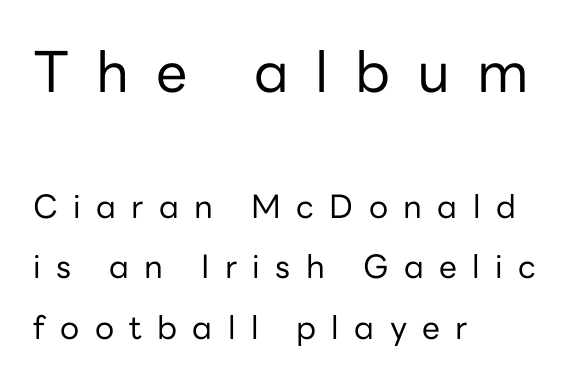
{"serif": "no", "italic": "no", "bold": "no", "weight": "regular", "width": "normal", "stroke_contrast": "low", "x_height": "medium", "monospaced": "no", "underline": "no", "align": "left", "line_spacing_ratio": 1.89, "letter_spacing": "wide", "letter_spacing_em": 0.48, "larger_block": "first", "size_ratio": 1.75, "glyph_px": 56}
